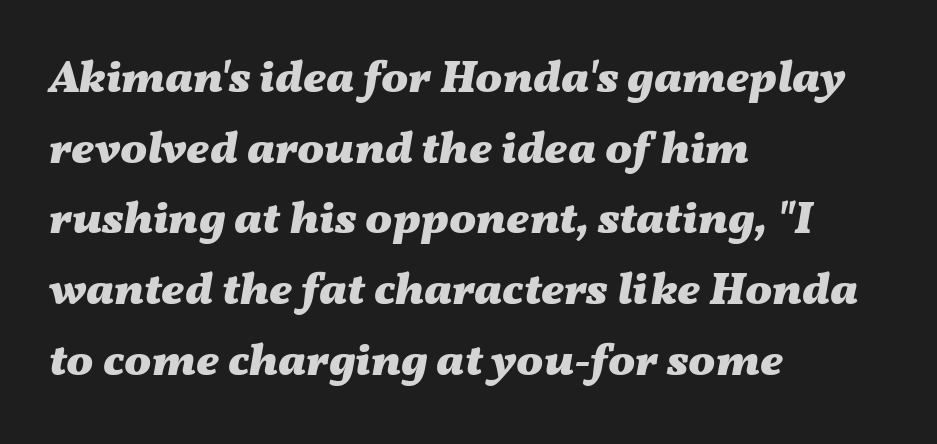
{"italic": "yes", "lean": "right", "slant_degrees": 11, "bold": "yes", "weight": "heavy", "width": "wide", "stroke_contrast": "medium", "x_height": "medium", "monospaced": "no", "underline": "no", "align": "left", "line_spacing": "normal", "line_spacing_ratio": 1.57, "letter_spacing": "normal", "letter_spacing_em": 0.0, "glyph_px": 45}
